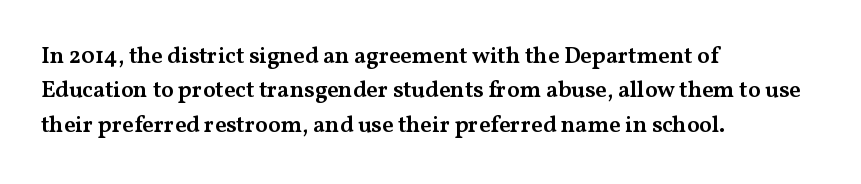
{"italic": "no", "bold": "semi", "underline": "no", "align": "left", "line_spacing": "normal", "line_spacing_ratio": 1.5, "letter_spacing": "normal", "letter_spacing_em": 0.0, "glyph_px": 23}
